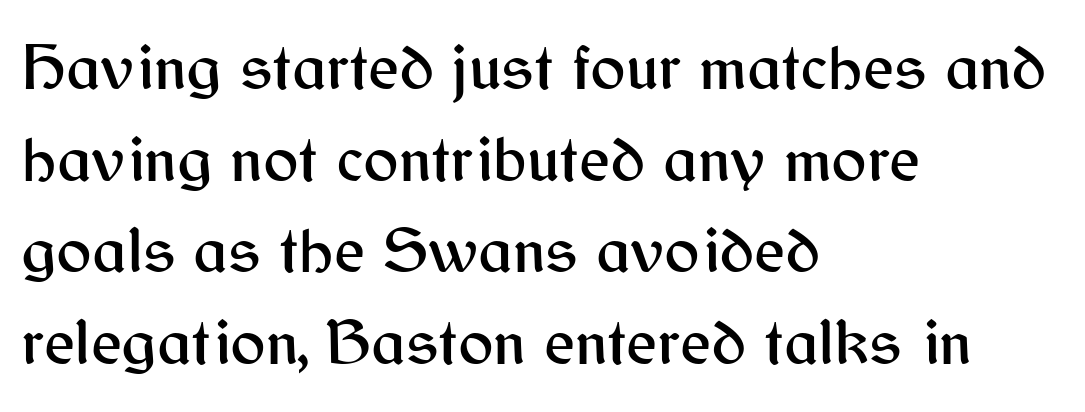
{"serif": "no", "italic": "no", "width": "normal", "stroke_contrast": "medium", "x_height": "medium", "monospaced": "no", "underline": "no", "align": "left", "line_spacing": "normal", "line_spacing_ratio": 1.39, "letter_spacing": "normal", "letter_spacing_em": 0.0, "glyph_px": 66}
